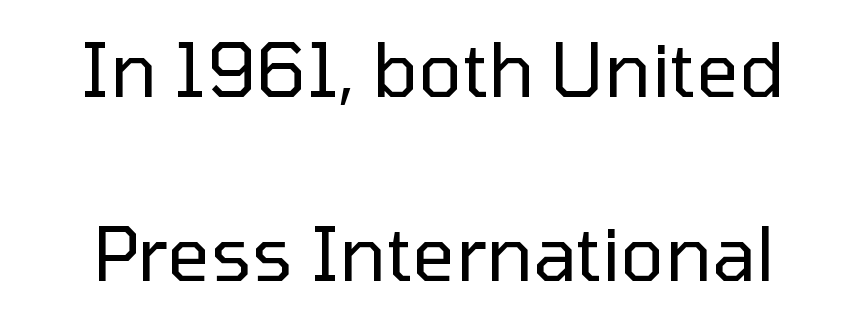
No word sits above an underline. Nobody touched the tracking dial on this one. No feet cap the strokes, marking this as sans-serif type. If you measured baseline to baseline, you'd find a long distance. Here the designer chose a conventional face with non-uniform glyph widths. Posture: upright roman.
